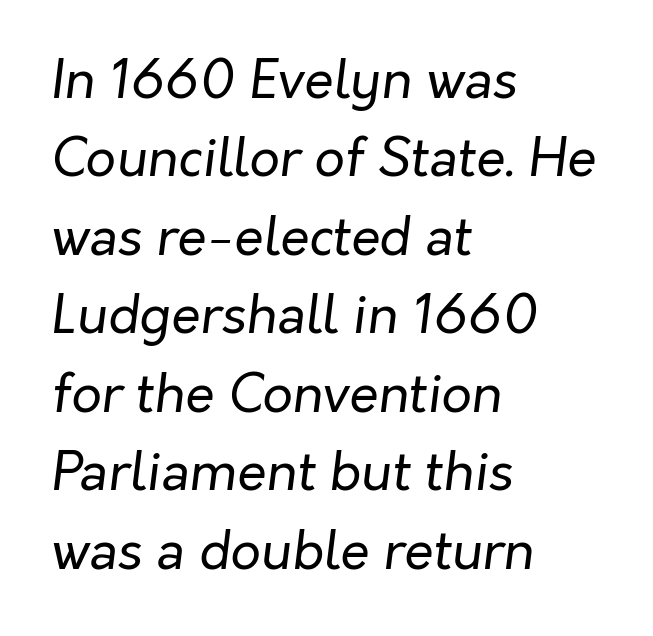
A clean baseline with only descenders dipping below it. No heavy texture on the line: the type isn't bold. Characters are canted at an angle relative to the baseline's perpendicular. Honestly, the row spacing looks completely unremarkable. Honestly, the letter spacing is just normal — you wouldn't notice it.
